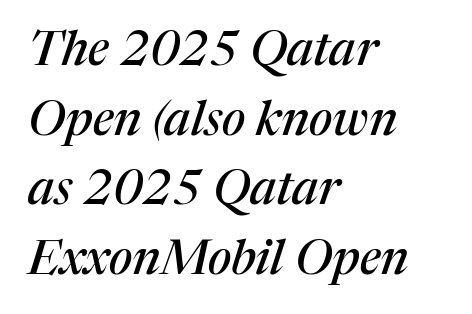
{"serif": "yes", "italic": "yes", "lean": "right", "slant_degrees": 17, "width": "normal", "stroke_contrast": "medium", "x_height": "medium", "monospaced": "no", "underline": "no", "align": "left", "line_spacing": "normal", "line_spacing_ratio": 1.45, "letter_spacing": "normal", "letter_spacing_em": 0.0, "glyph_px": 48}
